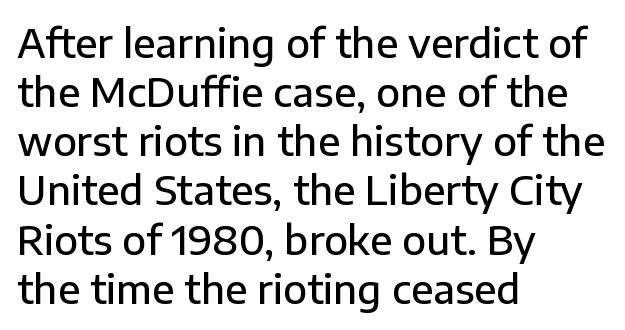
The image shows 39 px semibold sans-serif type, upright; set left-aligned, normal line spacing (1.26x), normal letter spacing, not underlined; low stroke contrast and a medium x-height.
